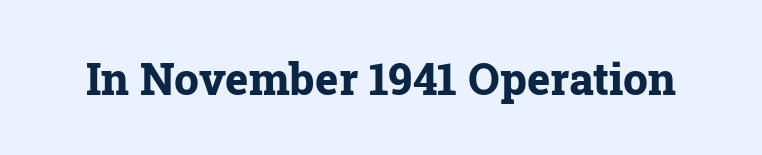
Is this a sans? No — the strokes have serifs. Check under the words: just untouched page. Characters remain perfectly vertical along every line. The rendering uses natural spacing where letterforms have individual widths. Strong, thick strokes mark this as bold type.
